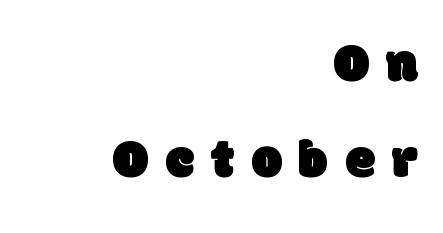
The image shows 55 px sans-serif type; set right-aligned, line spacing 1.75x, unusually wide letter spacing (+0.3 em), not underlined; low stroke contrast and a large x-height.
